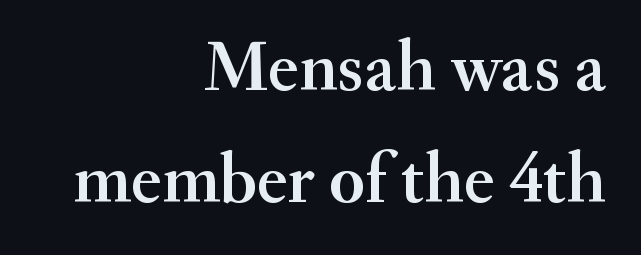
{"serif": "yes", "italic": "no", "width": "normal", "stroke_contrast": "medium", "x_height": "small", "monospaced": "no", "underline": "no", "align": "right", "line_spacing": "normal", "line_spacing_ratio": 1.54, "letter_spacing": "normal", "letter_spacing_em": 0.0, "glyph_px": 73}
